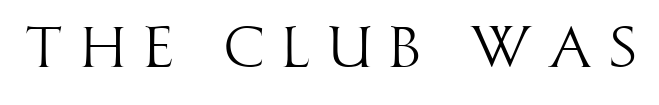
Q: Is the text bold? A: No.
Q: Is the text italic (slanted)? A: No, it is upright.
Q: Is the typeface a serif or a sans-serif typeface? A: Sans-serif.
Q: Is the text underlined? A: No.
Q: Is the spacing between letters normal or unusually wide? A: Unusually wide.
Q: Width (condensed, normal, or wide)? A: Condensed.
Q: Stroke contrast? A: High.
Q: x-height? A: Large.
Q: Monospaced? A: No.
